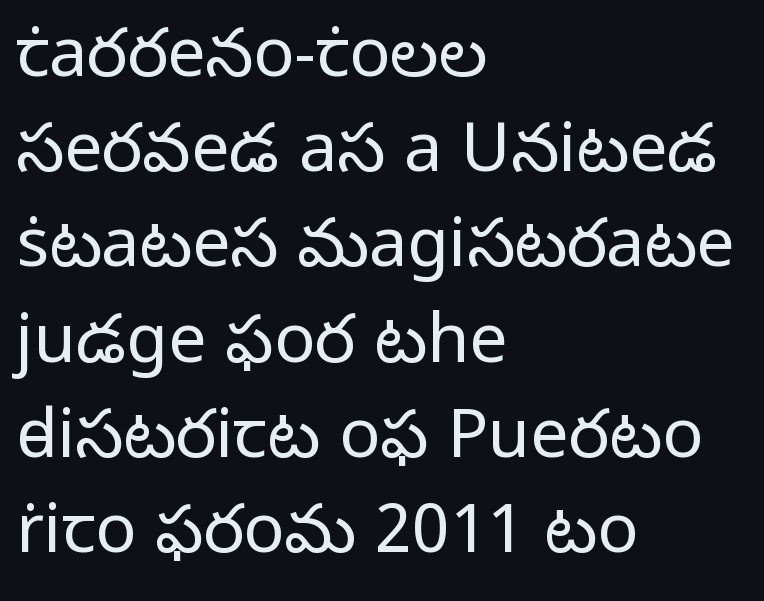
{"serif": "no", "italic": "no", "bold": "no", "weight": "light", "width": "normal", "stroke_contrast": "low", "x_height": "medium", "monospaced": "no", "underline": "no", "align": "left", "line_spacing": "normal", "line_spacing_ratio": 1.4, "letter_spacing": "normal", "letter_spacing_em": 0.0, "glyph_px": 68}
